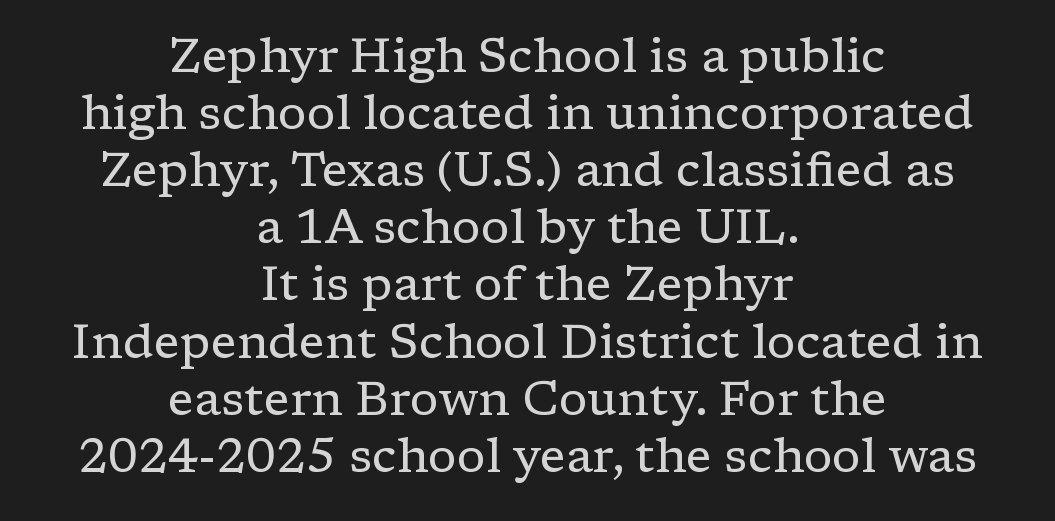
Line starts and ends both wander, symmetrically. Does the type have serifs? Yes, each stem ends in a small foot. Upright lettering throughout. The strokes are not fattened; the text isn't bold. In terms of letterspacing, this is plain default setting.
